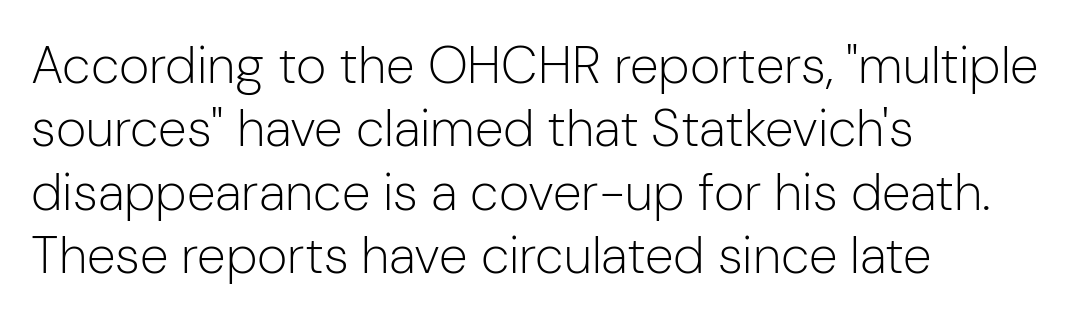
Is this a fixed-width face? No — the glyphs have proportional, varying widths. When letters stand straight like this, we call the style roman or upright. The face used here is rendered with its standard letterfit. The area under the type is left untouched. The characters display no serif detailing; their extremities are plain. Stem width sits at or under what a default text font uses.
